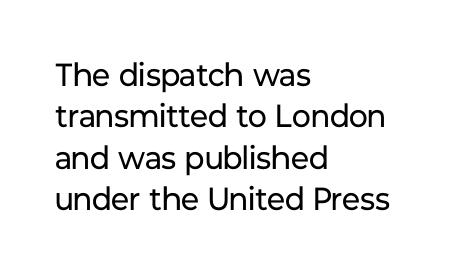
The image shows 32 px regular-weight sans-serif type, upright; set left-aligned, normal line spacing (1.29x), normal letter spacing, not underlined; low stroke contrast and a medium x-height.
